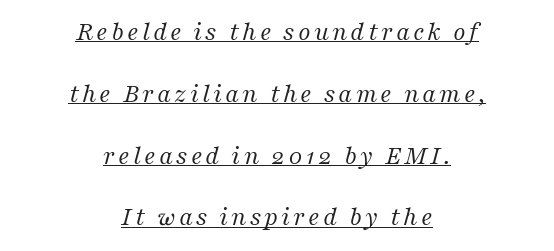
The image shows 27 px text type, italic (leaning right); set centered, loose line spacing (2.29x), underlined.
